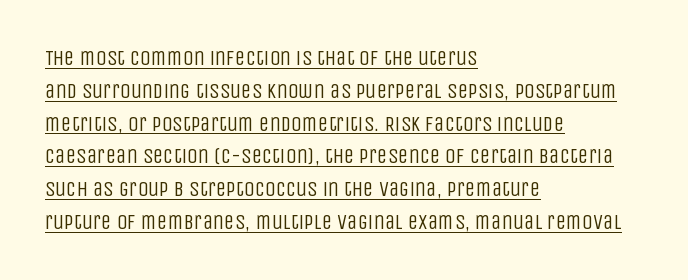
Q: Is the text bold? A: No.
Q: Is the text italic (slanted)? A: No, it is upright.
Q: Is the text underlined? A: Yes.
Q: How is the paragraph aligned? A: Left-aligned.
Q: Is the spacing between letters normal or unusually wide? A: Normal.
Q: Is the spacing between lines tight, normal or loose? A: Normal.
